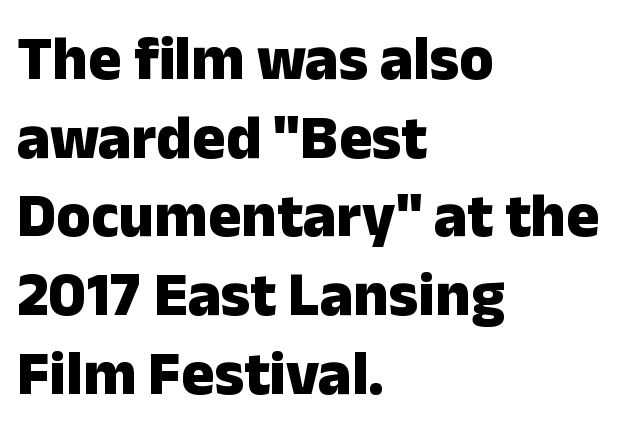
These lines stack with their left ends in a neat column. Only glyphs here, with clear space below each row. Grotesque or geometric, the face here clearly has no serifs. Varying glyph widths throughout — classic text-font behaviour. The type sits square on the baseline with zero lean.
